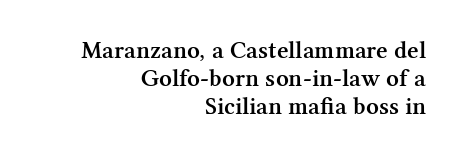
Q: Is the text bold? A: Semi-bold.
Q: Is the text italic (slanted)? A: No, it is upright.
Q: Is the text underlined? A: No.
Q: How is the paragraph aligned? A: Right-aligned.
Q: Is the spacing between letters normal or unusually wide? A: Normal.
Q: Is the spacing between lines tight, normal or loose? A: Tight.
